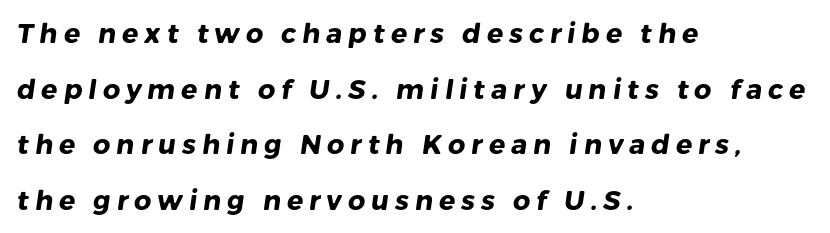
{"bold": "yes", "underline": "no", "align": "left", "line_spacing": "loose", "line_spacing_ratio": 2.06, "letter_spacing": "wide", "letter_spacing_em": 0.22, "glyph_px": 27}
